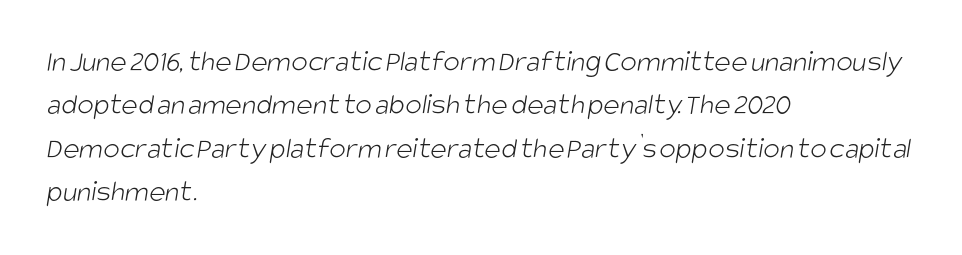
Q: Is the text bold? A: No.
Q: Is the typeface a serif or a sans-serif typeface? A: Sans-serif.
Q: Is the text underlined? A: No.
Q: How is the paragraph aligned? A: Left-aligned.
Q: Is the spacing between letters normal or unusually wide? A: Normal.
Q: Is the spacing between lines tight, normal or loose? A: Normal.
Q: Width (condensed, normal, or wide)? A: Condensed.
Q: Stroke contrast? A: Low.
Q: x-height? A: Large.
Q: Monospaced? A: No.
